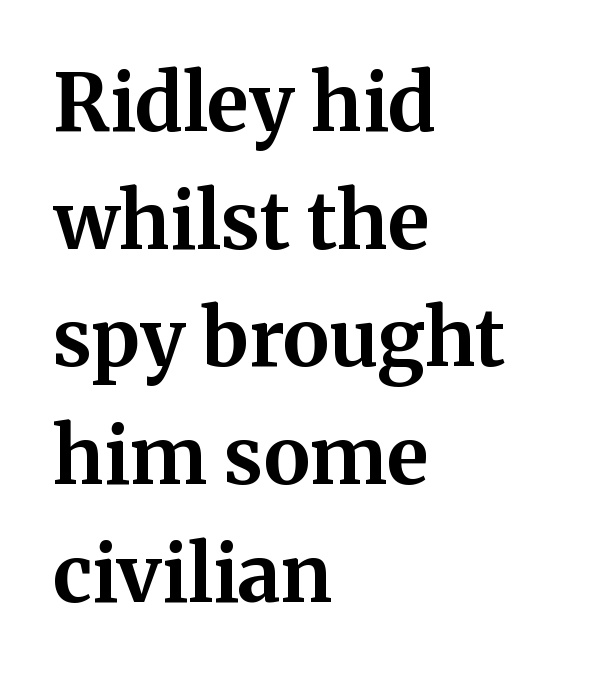
Q: Is the text bold? A: Yes.
Q: Is the text italic (slanted)? A: No, it is upright.
Q: Is the typeface a serif or a sans-serif typeface? A: Serif.
Q: Is the text underlined? A: No.
Q: How is the paragraph aligned? A: Left-aligned.
Q: Is the spacing between letters normal or unusually wide? A: Normal.
Q: Is the spacing between lines tight, normal or loose? A: Normal.
Q: Width (condensed, normal, or wide)? A: Normal.
Q: Stroke contrast? A: Medium.
Q: x-height? A: Medium.
Q: Monospaced? A: No.
